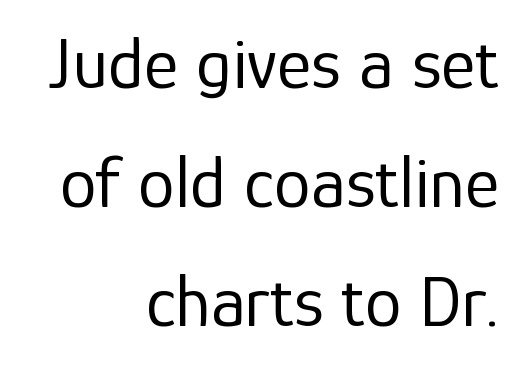
Serif or sans? Sans — the stroke terminals are bare. In terms of leading, this rendering sits right in the middle. Ascenders rise straight up at ninety degrees. Beneath every word, the page is bare.
